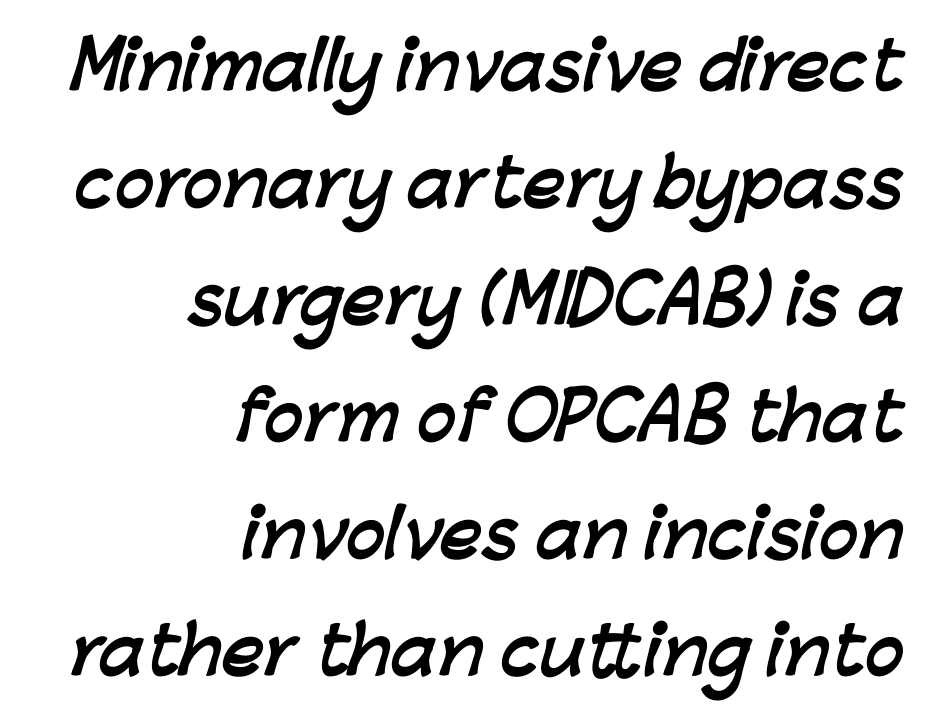
{"serif": "no", "bold": "yes", "weight": "semibold", "width": "normal", "stroke_contrast": "low", "x_height": "medium", "monospaced": "no", "underline": "no", "align": "right", "line_spacing_ratio": 1.8, "letter_spacing": "normal", "letter_spacing_em": 0.0, "glyph_px": 65}
